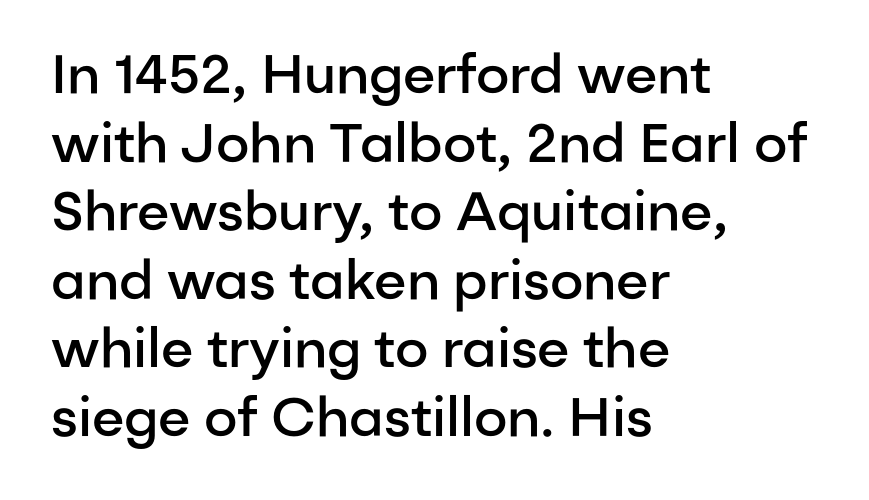
The image shows 54 px semibold sans-serif type, upright; set left-aligned, normal line spacing (1.27x), normal letter spacing, not underlined; low stroke contrast and a medium x-height.
